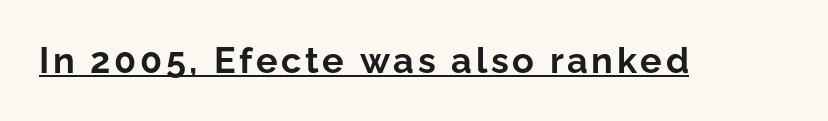
Q: Is the text bold? A: Yes.
Q: Is the text italic (slanted)? A: No, it is upright.
Q: Is the typeface a serif or a sans-serif typeface? A: Sans-serif.
Q: Is the text underlined? A: Yes.
Q: Width (condensed, normal, or wide)? A: Normal.
Q: Stroke contrast? A: Low.
Q: x-height? A: Medium.
Q: Monospaced? A: No.
